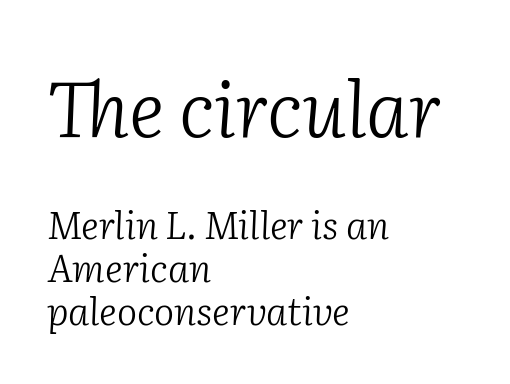
Each letter keeps its own natural width here, so spacing adapts to shape. Serifs: yes, visible at the terminals of the letterforms. The leading is snug, giving the passage a crowded texture. Rule under the text: the space is simply empty.
